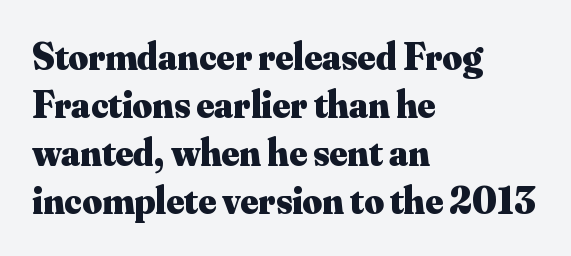
Every letter is thick-stroked: bold, no question. Casual observation: everything's shoved over to the left. Words float on clear page, feet unadorned. You can tell from the footed stems that serif type was used. The rows are spaced the way most documents space them. No italicization has been applied; the sample stays upright.
